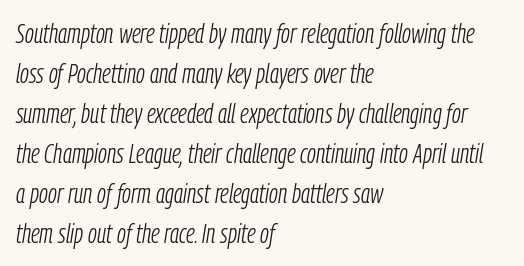
The image shows 27 px text type, italic (leaning right); set left-aligned, normal line spacing (1.48x), normal letter spacing, not underlined.
